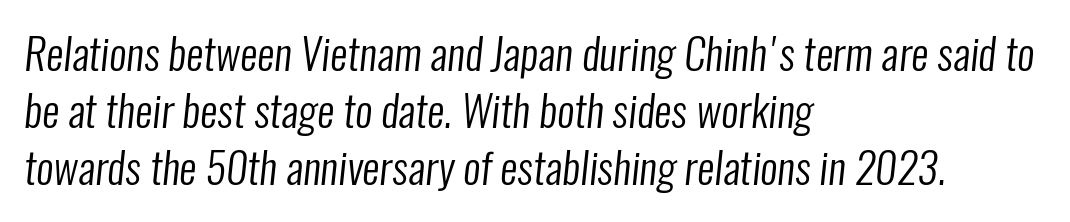
{"serif": "no", "bold": "no", "weight": "regular", "width": "condensed", "stroke_contrast": "low", "x_height": "medium", "monospaced": "no", "underline": "no", "align": "left", "line_spacing": "normal", "line_spacing_ratio": 1.33, "letter_spacing": "normal", "letter_spacing_em": 0.0, "glyph_px": 43}
